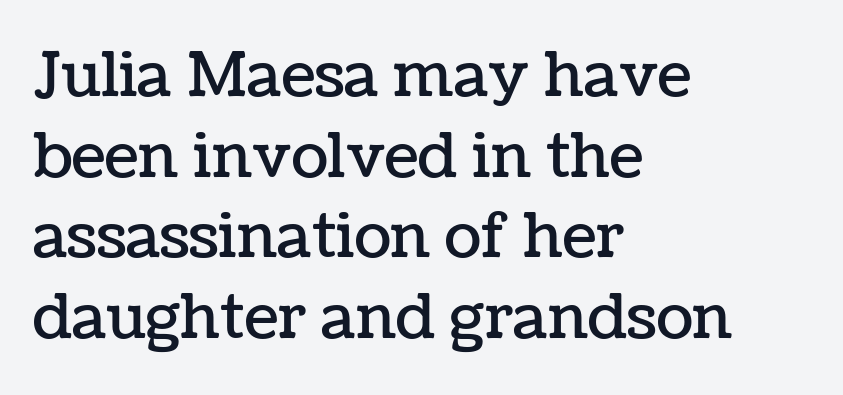
The rendering anchors every line to the left-hand side. A clean baseline with only descenders dipping below it. Compared with typical paragraphs, the rows here are spaced about the same. The horizontal fit of the characters is conventional and even.
